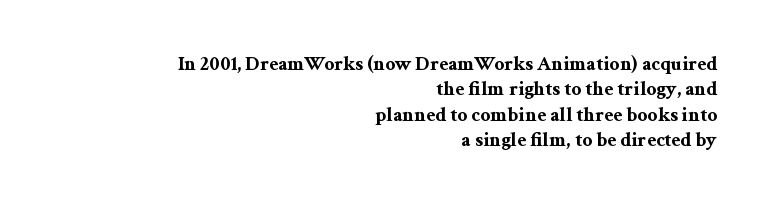
Q: Is the text bold? A: Yes.
Q: Is the text italic (slanted)? A: No, it is upright.
Q: Is the text underlined? A: No.
Q: How is the paragraph aligned? A: Right-aligned.
Q: Is the spacing between letters normal or unusually wide? A: Normal.
Q: Is the spacing between lines tight, normal or loose? A: Normal.
